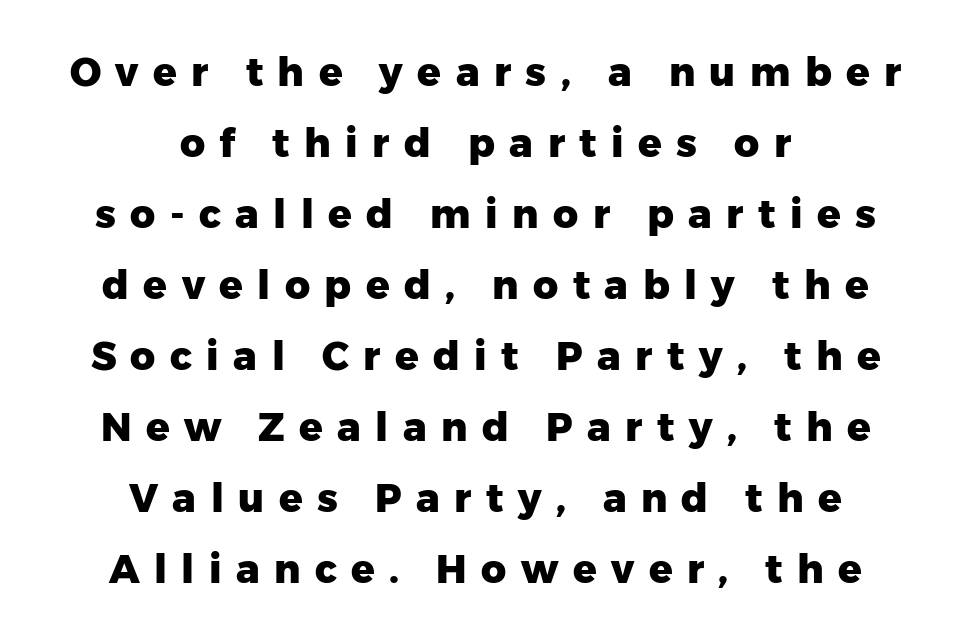
A roman cut, with each character standing at attention. The rag falls on both sides of this text block equally. The typesetting leans heavy: a genuine bold. Proportional: the letters do not fall into vertical columns. Any mark beneath the type? The region is blank. The text was rendered using a sans face with plain stroke endings.
